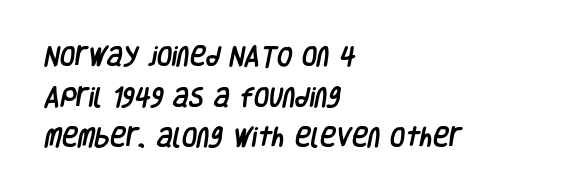
Q: Is the text underlined? A: No.
Q: How is the paragraph aligned? A: Left-aligned.
Q: Is the spacing between letters normal or unusually wide? A: Normal.
